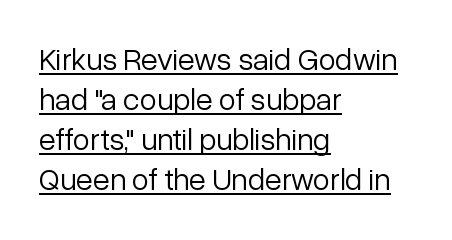
Posture: upright roman. Each new line begins a customary step beneath the previous one. The sample's only ornament is a line tracing under the words. These glyphs show unthickened strokes, regular width or finer.
